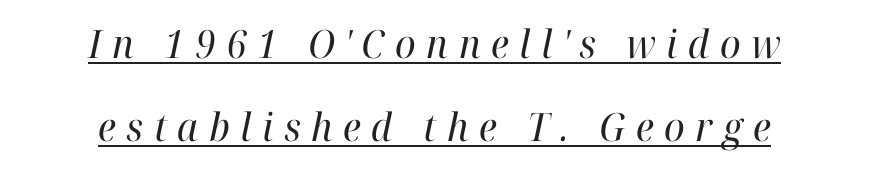
Q: Is the text bold? A: No.
Q: Is the text italic (slanted)? A: Yes, it leans right by about 12 degrees.
Q: Is the typeface a serif or a sans-serif typeface? A: Serif.
Q: Is the text underlined? A: Yes.
Q: How is the paragraph aligned? A: Centered.
Q: Is the spacing between letters normal or unusually wide? A: Unusually wide.
Q: Is the spacing between lines tight, normal or loose? A: Loose.
Q: Width (condensed, normal, or wide)? A: Normal.
Q: Stroke contrast? A: High.
Q: x-height? A: Medium.
Q: Monospaced? A: No.
